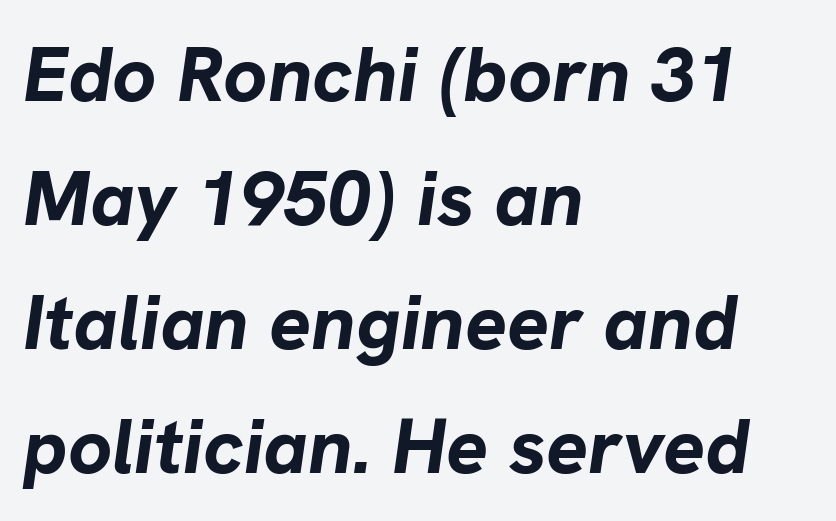
Q: Is the text bold? A: Yes.
Q: Is the text italic (slanted)? A: Yes, it leans right by about 8 degrees.
Q: Is the text underlined? A: No.
Q: How is the paragraph aligned? A: Left-aligned.
Q: Is the spacing between letters normal or unusually wide? A: Normal.
Q: Is the spacing between lines tight, normal or loose? A: Normal.
Q: Width (condensed, normal, or wide)? A: Normal.
Q: Stroke contrast? A: Low.
Q: x-height? A: Medium.
Q: Monospaced? A: No.
